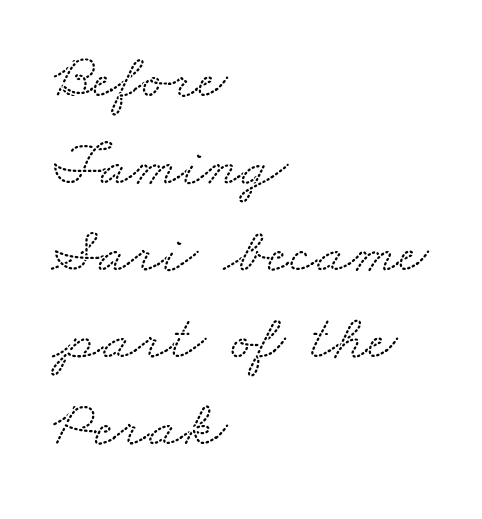
The image shows 65 px wide serif type; set left-aligned, normal line spacing (1.34x), normal letter spacing, not underlined; low stroke contrast and a small x-height.
